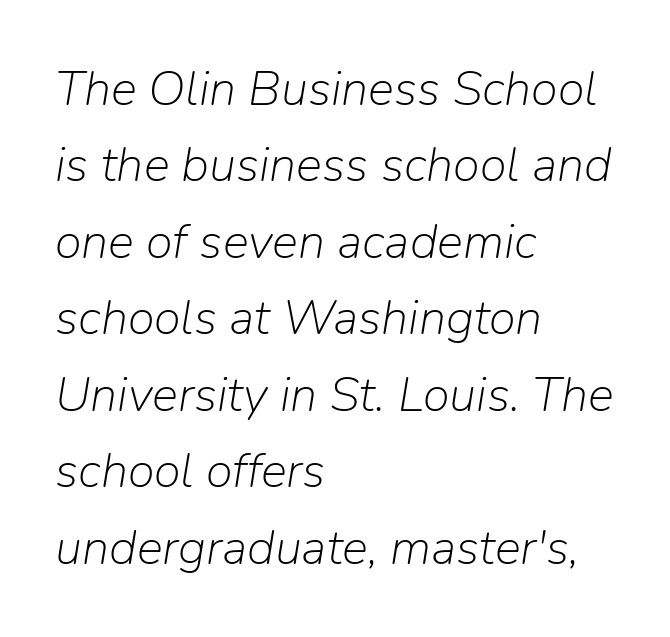
The image shows 49 px light type, italic (leaning right); set left-aligned, normal line spacing (1.56x), normal letter spacing, not underlined; low stroke contrast and a medium x-height.
